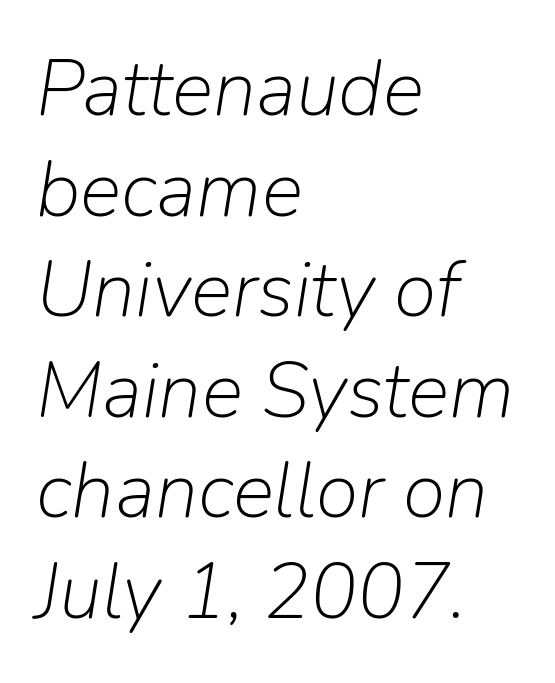
The passage shown is typed in a proportional face where columns would drift. This rendering uses left alignment, leaving the right contour irregular. Glyph-to-glyph distance matches everyday printed text. Notice how descenders clear the ascenders below comfortably — that's standard leading. A bare baseline throughout the passage.
